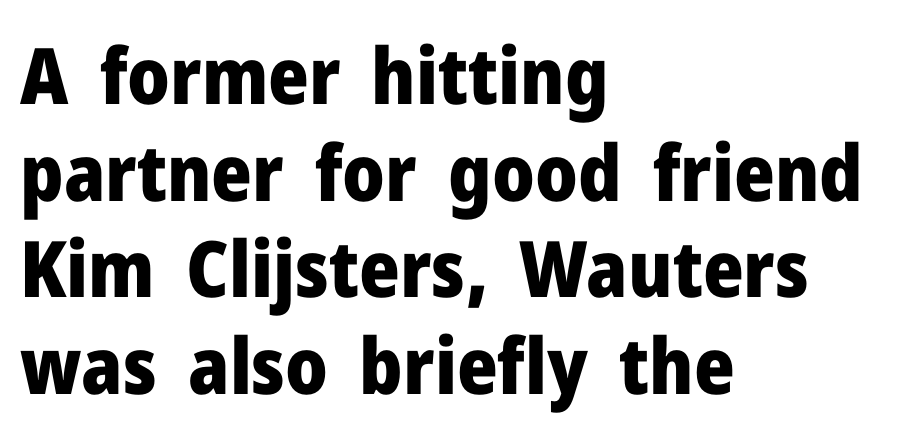
This sample uses an upright cut, with every glyph sitting square on the baseline. Weight check: bold — yes, fully. Rule under the text: the space is simply empty. Visually the block forms a straight wall on the left and a jagged coastline on the right. Tracking value appears to be zero — textbook default spacing. Nothing sits at the stroke ends, so this counts as sans-serif.
